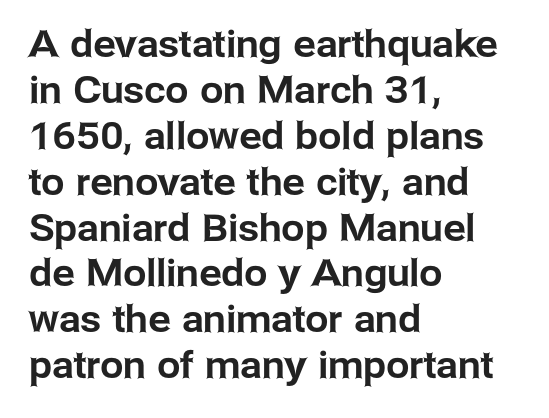
The image shows 37 px sans-serif type, upright; set left-aligned, line spacing 1.24x, normal letter spacing, not underlined; low stroke contrast and a medium x-height.
